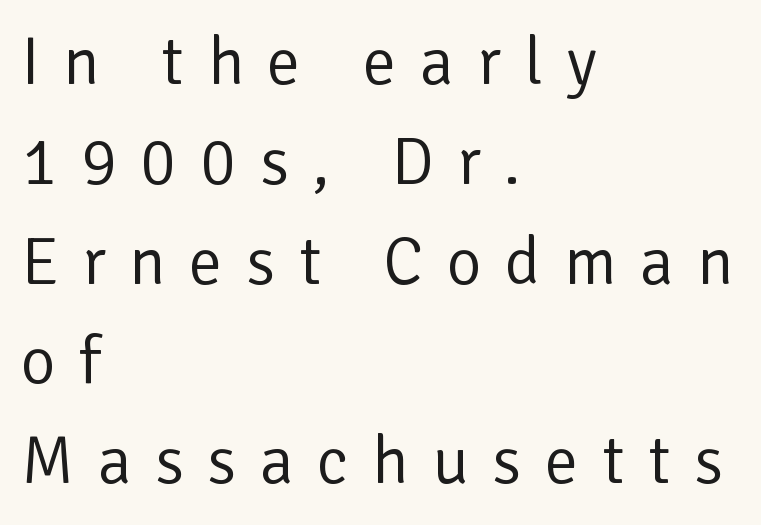
The image shows 67 px regular-weight sans-serif type, upright; set left-aligned, normal line spacing (1.49x), unusually wide letter spacing (+0.35 em), not underlined; low stroke contrast and a medium x-height.
